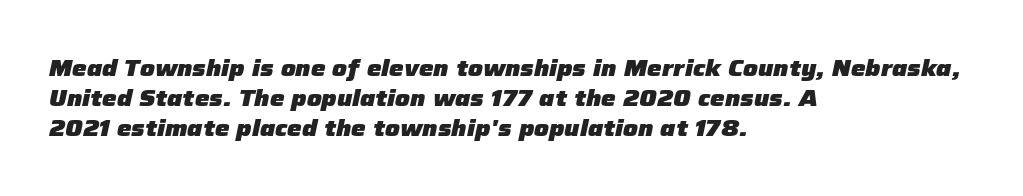
Leading matches the norm, producing a regular column. These lines were composed using italics. This rendering uses left alignment, leaving the right contour irregular. Students, note that the glyphs here touch the page at normal intervals. The gap between lines stays unmarked. These words are printed bold, with thick strokes throughout.
